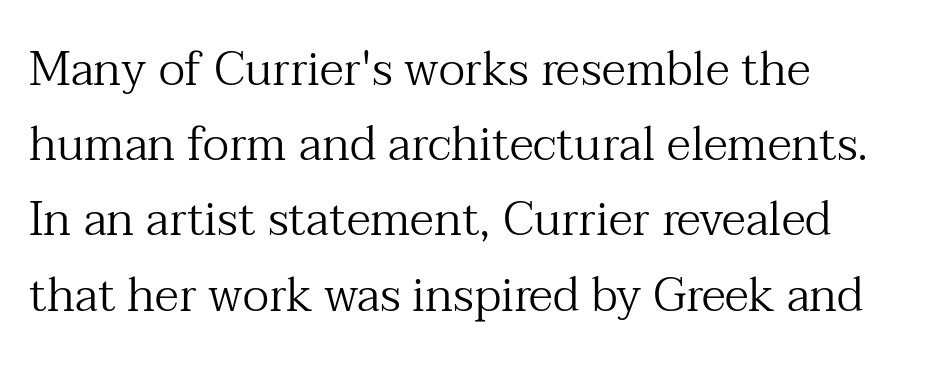
{"serif": "yes", "italic": "no", "bold": "no", "weight": "regular", "width": "normal", "stroke_contrast": "medium", "x_height": "medium", "monospaced": "no", "underline": "no", "align": "left", "line_spacing": "normal", "line_spacing_ratio": 1.6, "letter_spacing": "normal", "letter_spacing_em": 0.0, "glyph_px": 47}
